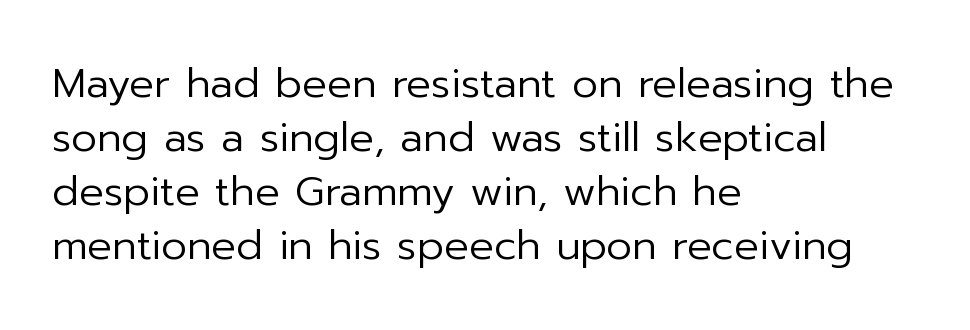
Horizontal alignment here is leftward, the default for most running prose. Each word holds together tightly as a unit, with standard inter-letter gaps. Students, observe: this is what conventionally led text looks like. The passage shown is not bold in any degree.
